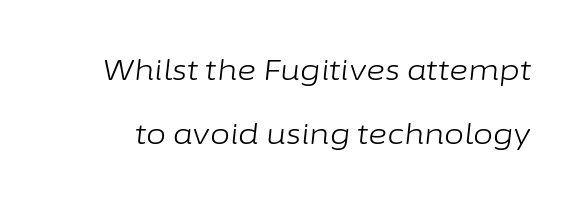
The image shows 29 px light type, italic (leaning right); set loose line spacing (2.22x), normal letter spacing, not underlined; low stroke contrast and a medium x-height.
